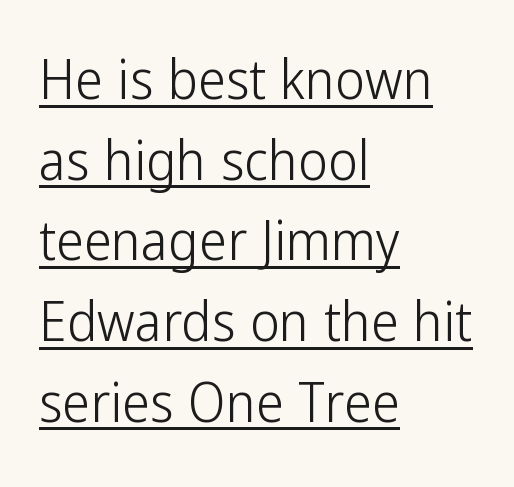
{"serif": "no", "italic": "no", "bold": "no", "weight": "light", "width": "condensed", "stroke_contrast": "low", "x_height": "medium", "monospaced": "no", "underline": "yes", "align": "left", "line_spacing": "normal", "line_spacing_ratio": 1.44, "letter_spacing": "normal", "letter_spacing_em": 0.0, "glyph_px": 56}
